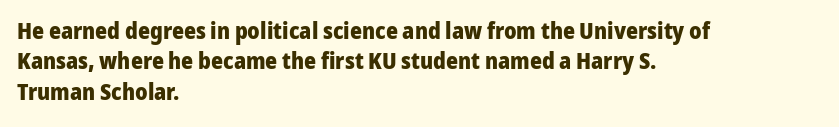
The image shows 23 px bold type, upright; set left-aligned, normal line spacing (1.32x), normal letter spacing, not underlined.
